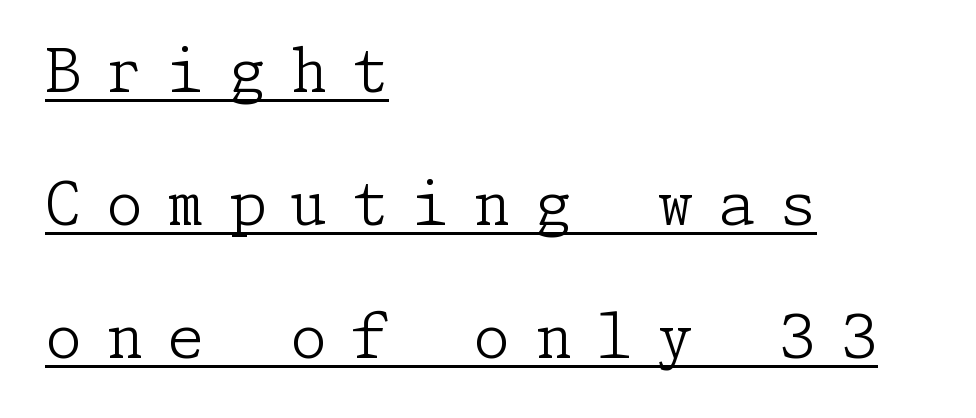
{"serif": "yes", "italic": "no", "bold": "no", "weight": "light", "width": "normal", "stroke_contrast": "low", "x_height": "medium", "underline": "yes", "align": "left", "line_spacing": "loose", "line_spacing_ratio": 2.22, "letter_spacing": "wide", "letter_spacing_em": 0.4, "glyph_px": 60}
